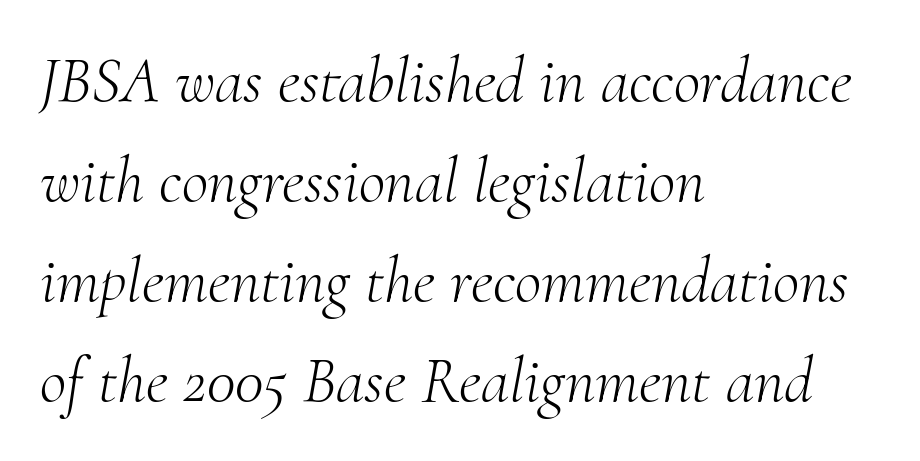
{"serif": "yes", "italic": "yes", "lean": "right", "slant_degrees": 10, "bold": "no", "weight": "light", "width": "normal", "stroke_contrast": "medium", "x_height": "small", "monospaced": "no", "underline": "no", "align": "left", "line_spacing": "normal", "line_spacing_ratio": 1.54, "letter_spacing": "normal", "letter_spacing_em": 0.0, "glyph_px": 65}
